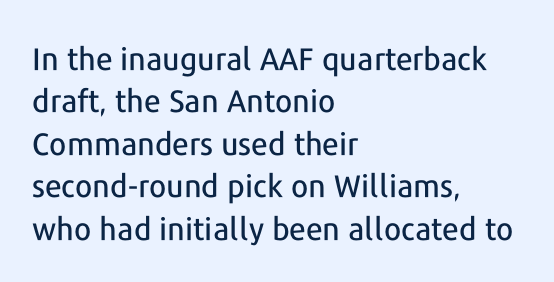
The image shows 31 px sans-serif type, upright; set left-aligned, normal line spacing (1.37x), normal letter spacing, not underlined; low stroke contrast and a medium x-height.
